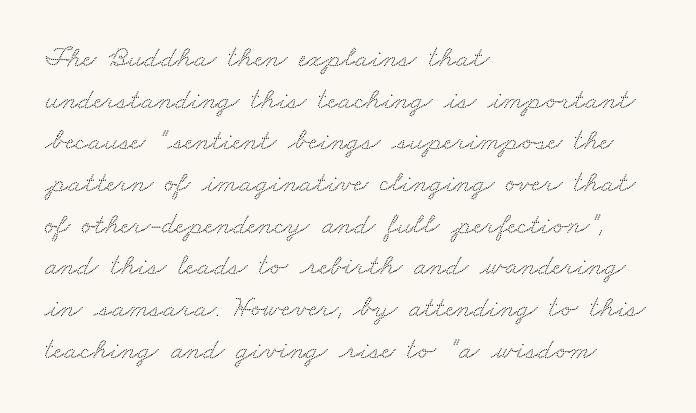
The image shows 30 px wide serif type; set left-aligned, normal line spacing (1.39x), normal letter spacing, not underlined; low stroke contrast and a small x-height.
